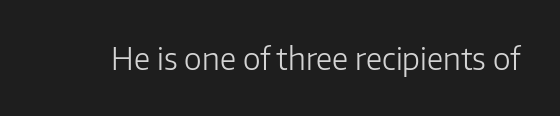
{"serif": "no", "italic": "no", "bold": "no", "weight": "light", "width": "normal", "stroke_contrast": "low", "x_height": "medium", "monospaced": "no", "underline": "no", "letter_spacing": "normal", "letter_spacing_em": 0.0, "glyph_px": 30}
